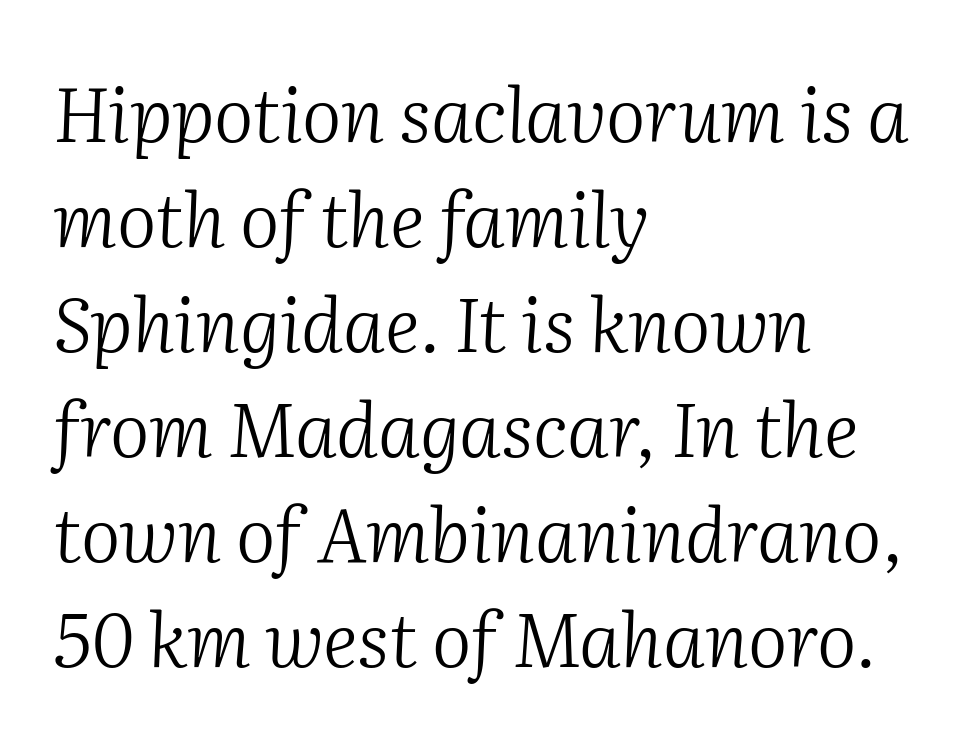
The image shows 75 px light serif type, italic (leaning right); set left-aligned, normal line spacing (1.4x), normal letter spacing, not underlined; medium stroke contrast and a medium x-height.
